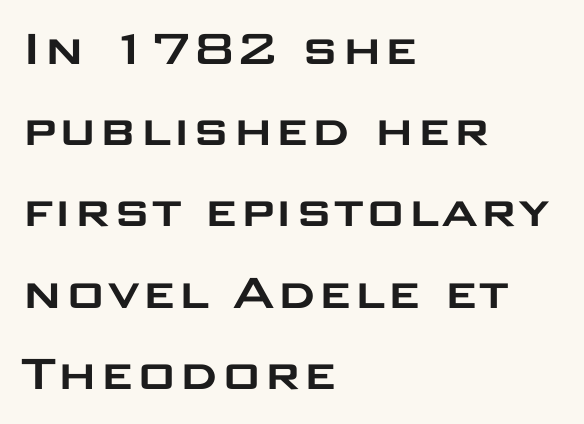
The image shows 56 px wide sans-serif type, upright; set left-aligned, normal line spacing (1.45x), normal letter spacing, not underlined; low stroke contrast and a large x-height.
